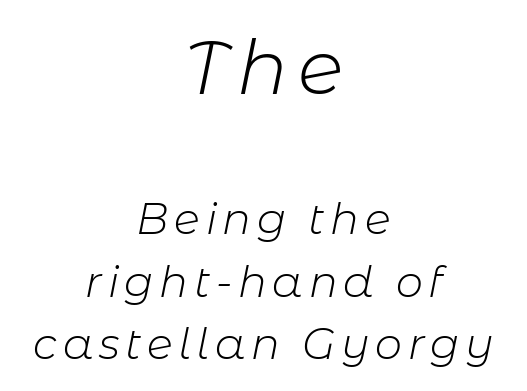
Q: Is the text bold? A: No.
Q: Is the text italic (slanted)? A: Yes, it leans right by about 11 degrees.
Q: Is the text underlined? A: No.
Q: How is the paragraph aligned? A: Centered.
Q: Is the spacing between lines tight, normal or loose? A: Normal.
Q: Which block of text is set in a larger size, the first (top) or the second (bottom)? A: The first (top) one.
Q: Width (condensed, normal, or wide)? A: Normal.
Q: Stroke contrast? A: Low.
Q: x-height? A: Medium.
Q: Monospaced? A: No.
